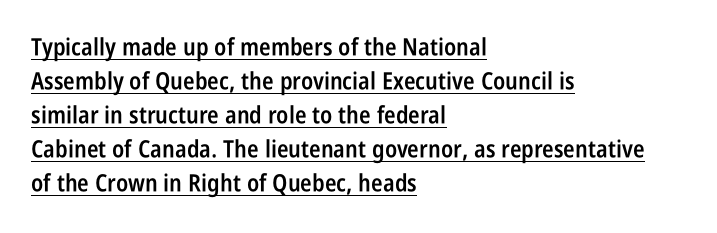
{"italic": "no", "bold": "semi", "underline": "yes", "align": "left", "line_spacing": "normal", "line_spacing_ratio": 1.42, "letter_spacing": "normal", "letter_spacing_em": 0.0, "glyph_px": 24}
